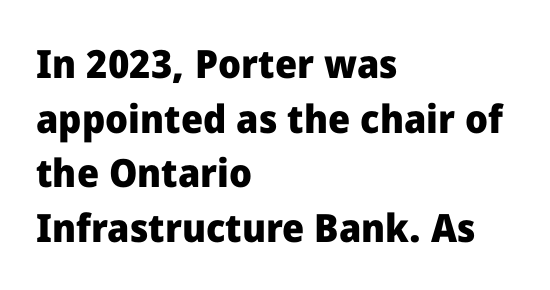
{"serif": "no", "italic": "no", "bold": "yes", "weight": "heavy", "width": "normal", "stroke_contrast": "low", "x_height": "medium", "monospaced": "no", "underline": "no", "align": "left", "line_spacing": "normal", "line_spacing_ratio": 1.4, "letter_spacing": "normal", "letter_spacing_em": 0.0, "glyph_px": 39}
